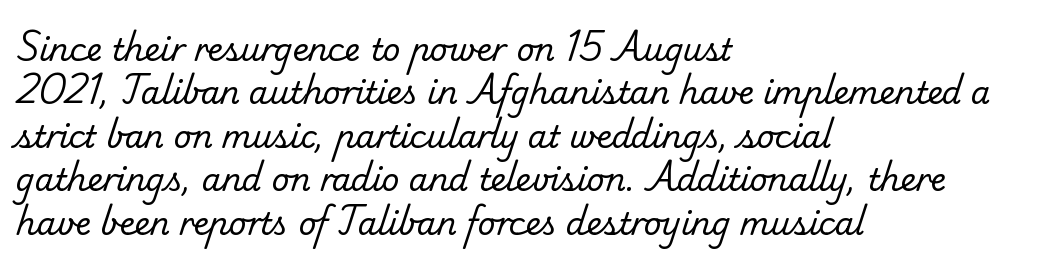
Q: Is the text bold? A: No.
Q: Is the typeface a serif or a sans-serif typeface? A: Serif.
Q: Is the text underlined? A: No.
Q: How is the paragraph aligned? A: Left-aligned.
Q: Is the spacing between letters normal or unusually wide? A: Normal.
Q: Is the spacing between lines tight, normal or loose? A: Normal.
Q: Width (condensed, normal, or wide)? A: Normal.
Q: Stroke contrast? A: Low.
Q: x-height? A: Small.
Q: Monospaced? A: No.
